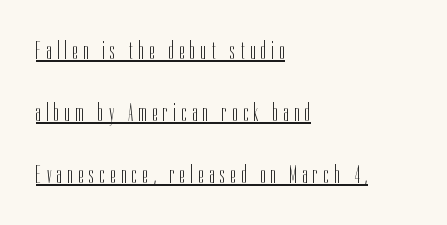
Typeset ragged right — the left edge is the straight one. Here the glyphs are tracked loosely, breaking word shapes into spaced letters. Weight class: somewhere from thin through regular. Each line of the rendering has a horizontal stroke beneath the glyphs.
